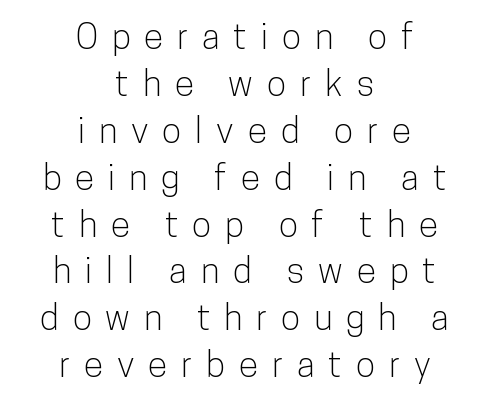
The image shows 35 px condensed sans-serif type, upright; set centered, normal line spacing (1.34x), unusually wide letter spacing (+0.4 em), not underlined; low stroke contrast and a medium x-height.
